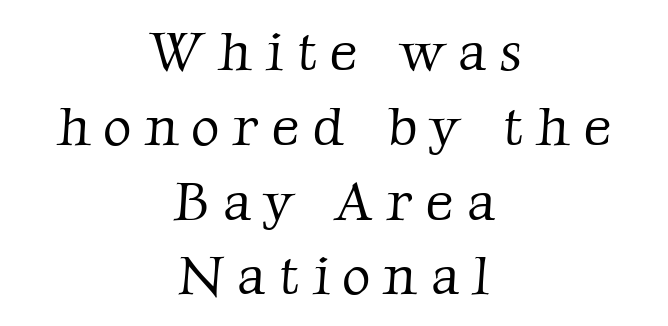
The image shows 55 px light serif type; set centered, normal line spacing (1.36x), unusually wide letter spacing (+0.24 em), not underlined; low stroke contrast and a medium x-height.
